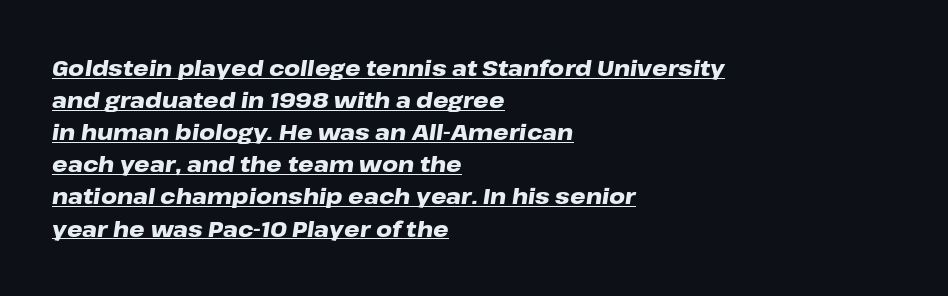
The image shows 22 px bold type, italic (leaning right); set left-aligned, normal line spacing (1.46x), normal letter spacing, underlined.
